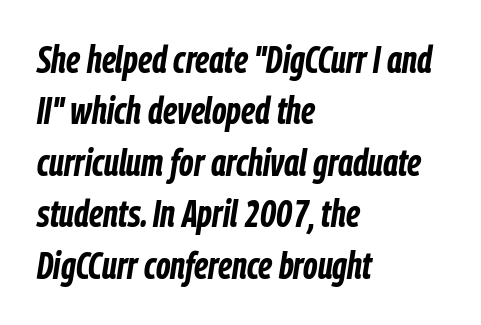
Is this a fixed-width face? No — the glyphs have proportional, varying widths. In terms of weight, the rendering is a true, heavy bold. Typeset ragged right — the left edge is the straight one. The strip under each line holds only bare page.
